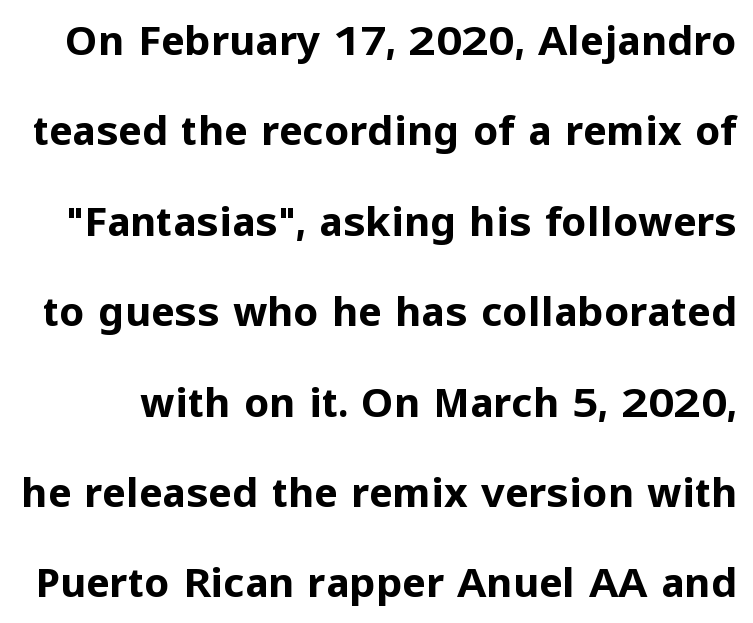
{"serif": "no", "italic": "no", "bold": "yes", "weight": "bold", "width": "normal", "stroke_contrast": "low", "x_height": "medium", "monospaced": "no", "underline": "no", "line_spacing": "loose", "line_spacing_ratio": 2.26, "letter_spacing": "normal", "letter_spacing_em": 0.0, "glyph_px": 40}
